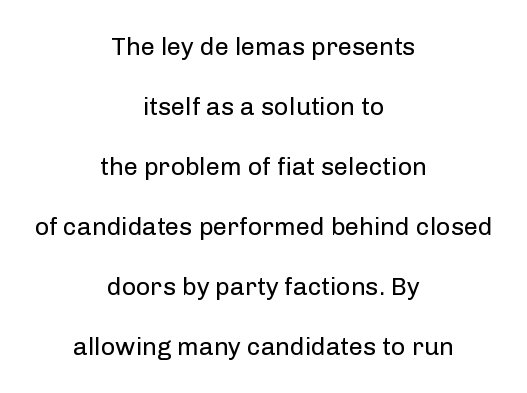
The image shows 25 px text type, upright; set centered, loose line spacing (2.4x), normal letter spacing, not underlined.
